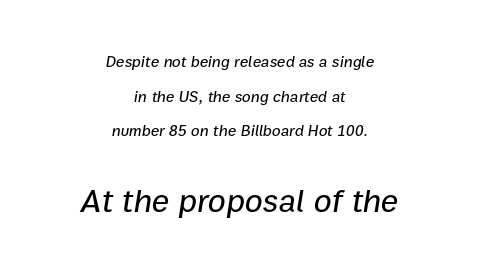
The image shows 33 px text type, italic (leaning right); set centered, loose line spacing (2.17x), normal letter spacing, not underlined; the second (bottom) block is 2.06x larger; low stroke contrast and a medium x-height.
